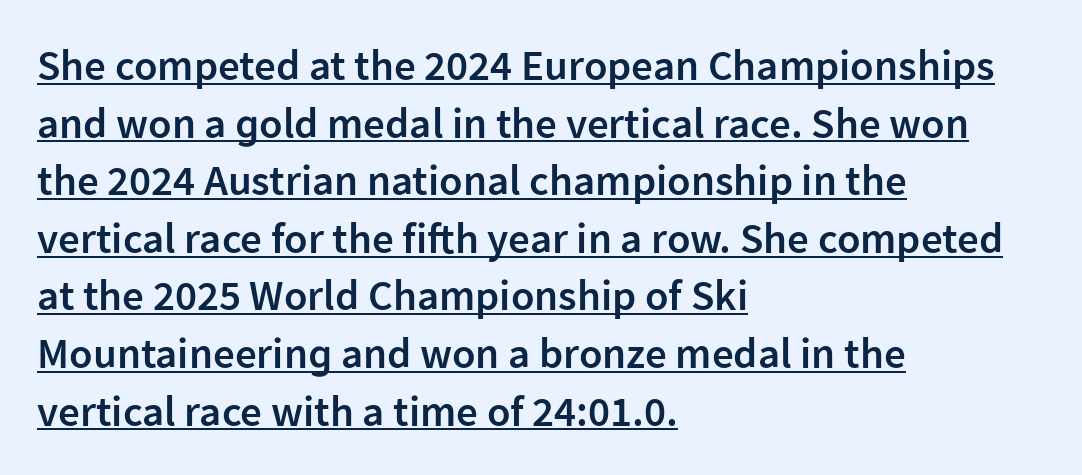
Standard letterfit; no display-style spreading of the glyphs. You can tell it's not italic because the verticals are truly vertical. The specimen includes a rule beneath the text block's lines. Does the leading feel generous? No, just average.
